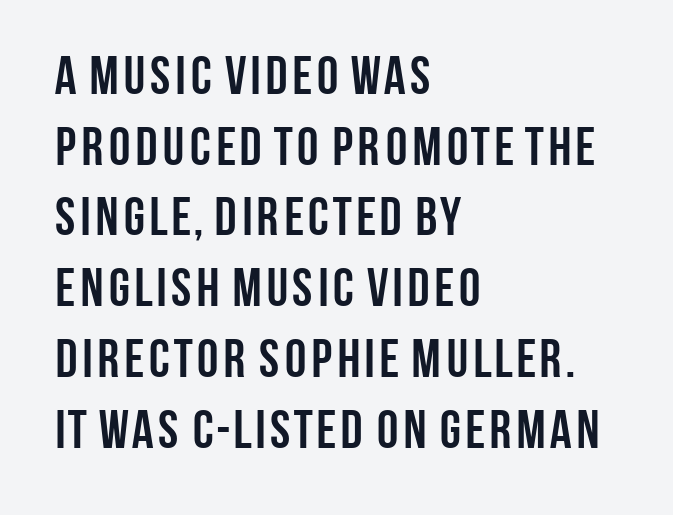
The image shows 54 px semibold, condensed sans-serif type, upright; set left-aligned, normal line spacing (1.31x), normal letter spacing, not underlined; low stroke contrast and a large x-height.
